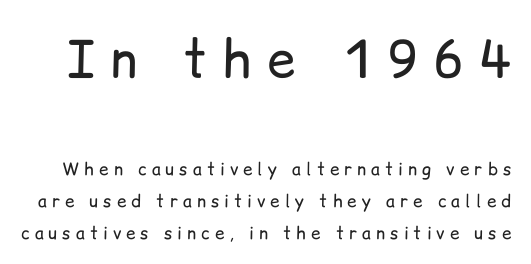
The image shows 51 px regular-weight sans-serif type, upright; set line spacing 1.87x, unusually wide letter spacing (+0.3 em), not underlined; the first (top) block is 3.0x larger; low stroke contrast and a medium x-height.
